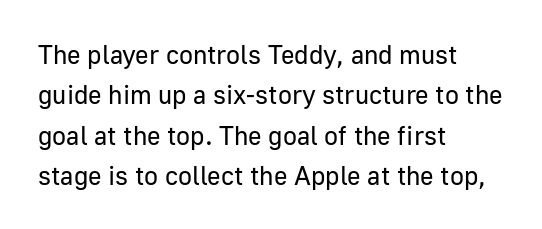
Q: Is the text bold? A: No.
Q: Is the text italic (slanted)? A: No, it is upright.
Q: Is the text underlined? A: No.
Q: How is the paragraph aligned? A: Left-aligned.
Q: Is the spacing between letters normal or unusually wide? A: Normal.
Q: Is the spacing between lines tight, normal or loose? A: Normal.
